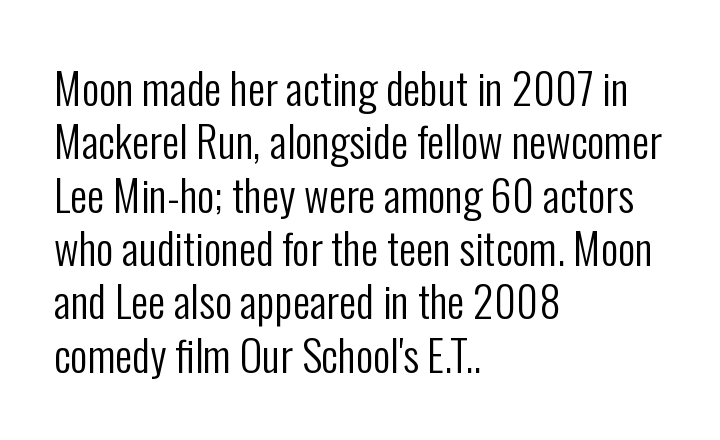
Here the designer chose a conventional face with non-uniform glyph widths. The ragged edge is on the right, which tells us the setting is flush left. Letterform terminals end flat and unadorned throughout the passage. Students, note that the glyphs here touch the page at normal intervals. The zone under the glyphs is completely vacant. Stem width sits at or under what a default text font uses.
